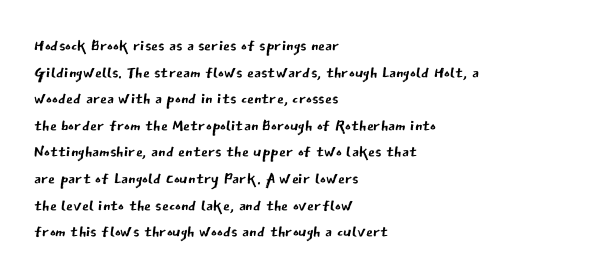
The image shows 22 px text type, upright; set left-aligned, line spacing 1.21x, normal letter spacing, not underlined.
